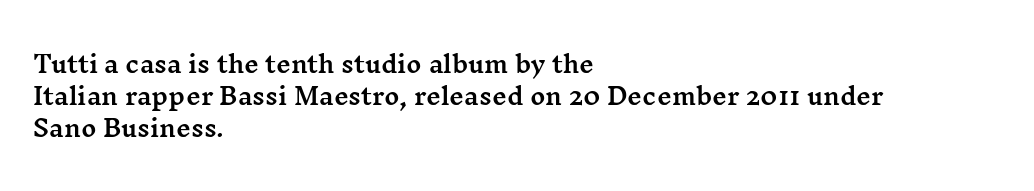
Q: Is the text italic (slanted)? A: No, it is upright.
Q: Is the text underlined? A: No.
Q: How is the paragraph aligned? A: Left-aligned.
Q: Is the spacing between letters normal or unusually wide? A: Normal.
Q: Is the spacing between lines tight, normal or loose? A: Normal.
